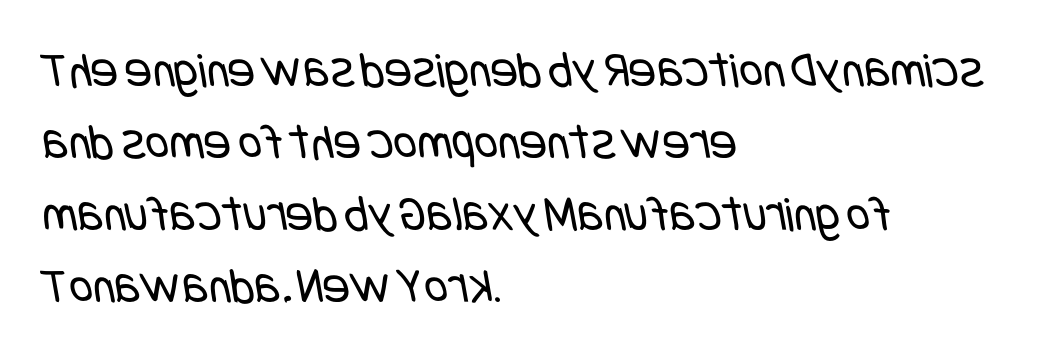
Q: Is the text bold? A: No.
Q: Is the typeface a serif or a sans-serif typeface? A: Sans-serif.
Q: Is the text underlined? A: No.
Q: How is the paragraph aligned? A: Left-aligned.
Q: Is the spacing between letters normal or unusually wide? A: Normal.
Q: Is the spacing between lines tight, normal or loose? A: Normal.
Q: Width (condensed, normal, or wide)? A: Condensed.
Q: Stroke contrast? A: Low.
Q: x-height? A: Large.
